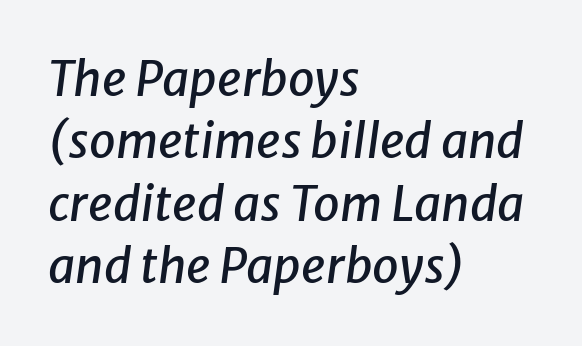
The image shows 48 px text type, italic (leaning right); set left-aligned, normal line spacing (1.3x), normal letter spacing, not underlined; low stroke contrast and a medium x-height.
